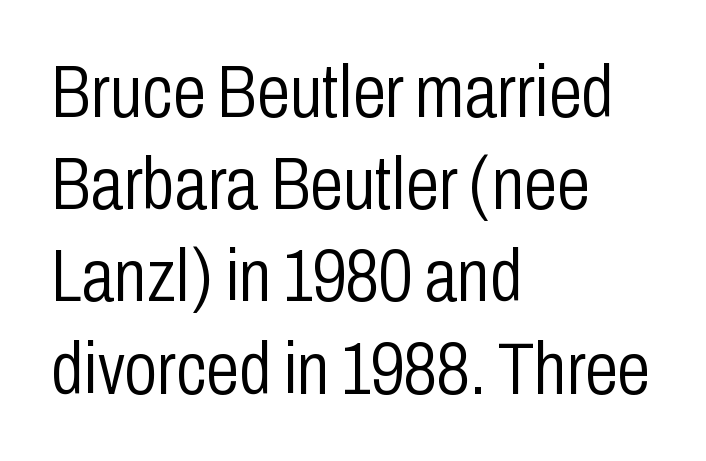
Here the glyphs are tracked normally, forming tight word shapes. Varying glyph widths throughout — classic text-font behaviour. Posture: vertical. No heavy texture on the line: the type isn't bold. Clear beneath every line of the passage.
